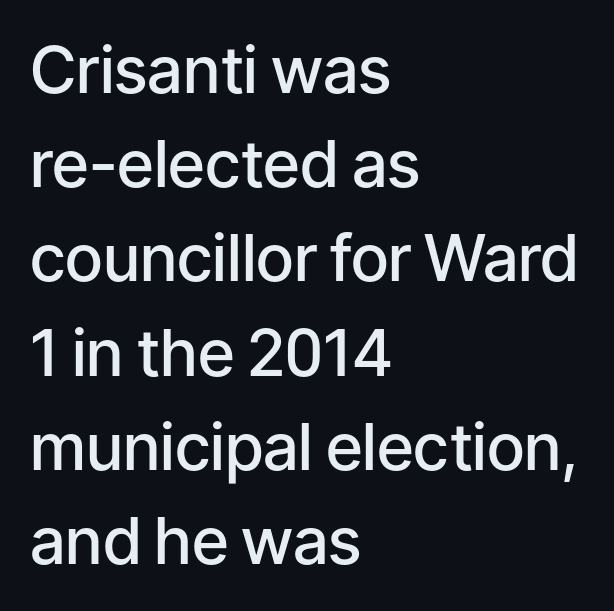
The image shows 65 px semibold sans-serif type, upright; set left-aligned, normal line spacing (1.45x), normal letter spacing, not underlined; low stroke contrast and a medium x-height.
